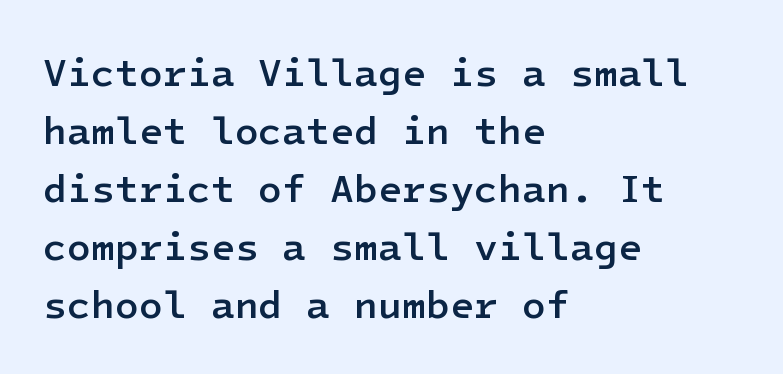
The image shows 39 px semibold sans-serif type, upright; set left-aligned, normal line spacing (1.49x), normal letter spacing, not underlined; low stroke contrast and a medium x-height.
